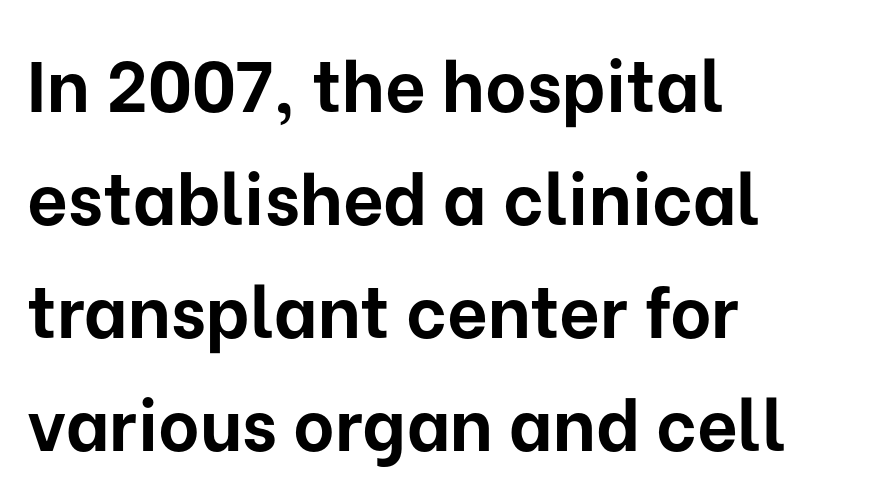
Note the varied advance widths — an 'i' is clearly narrower than an 'm'. Unmarked baselines from the first word to the last. Is the letter spacing exaggerated? No — it looks like the ordinary default. Leading matches the norm, producing a regular column. The passage is arranged the way most books set body copy — flush left. A full-strength bold gives these letters their thick strokes.
